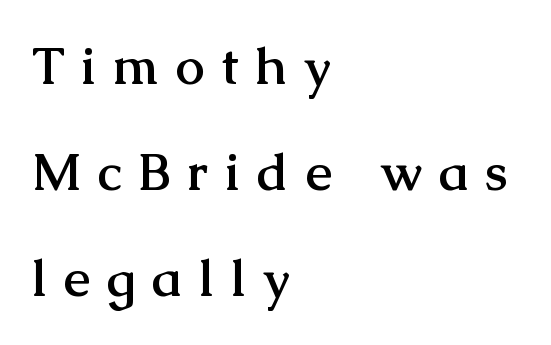
The image shows 52 px semibold serif type, upright; set left-aligned, loose line spacing (2.04x), unusually wide letter spacing (+0.33 em), not underlined; medium stroke contrast and a medium x-height.
